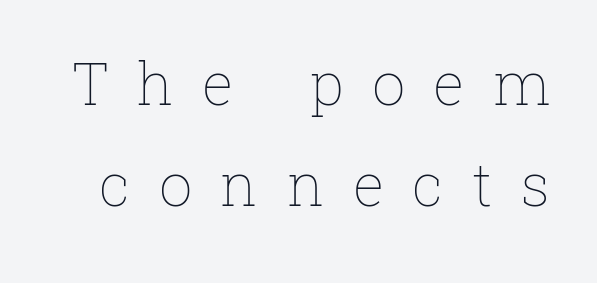
Q: Is the text bold? A: No.
Q: Is the text italic (slanted)? A: No, it is upright.
Q: Is the text underlined? A: No.
Q: Is the spacing between letters normal or unusually wide? A: Unusually wide.
Q: Width (condensed, normal, or wide)? A: Normal.
Q: Stroke contrast? A: Low.
Q: x-height? A: Medium.
Q: Monospaced? A: No.
